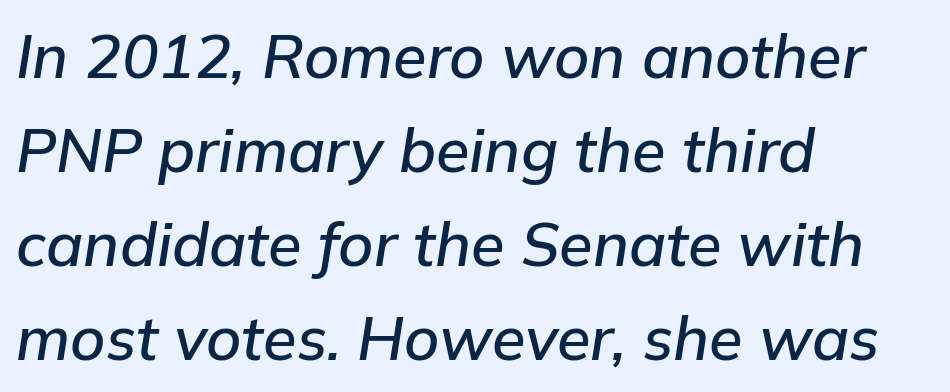
The line-height multiplier appears to be the usual default. The rag falls on the right side of this text block. You can tell it's italic because the verticals aren't actually vertical. The letters advance in unequal steps, a hallmark of proportional type. The string is rendered with underlining switched off. Glyph-to-glyph distance matches everyday printed text.
